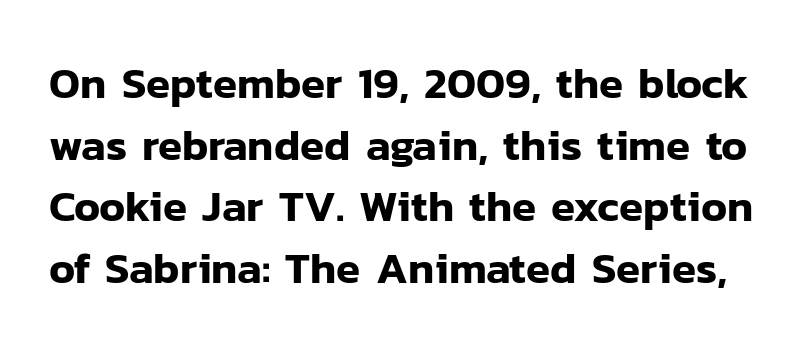
Q: Is the text italic (slanted)? A: No, it is upright.
Q: Is the typeface a serif or a sans-serif typeface? A: Sans-serif.
Q: Is the text underlined? A: No.
Q: Is the spacing between letters normal or unusually wide? A: Normal.
Q: Is the spacing between lines tight, normal or loose? A: Normal.
Q: Width (condensed, normal, or wide)? A: Normal.
Q: Stroke contrast? A: Low.
Q: x-height? A: Medium.
Q: Monospaced? A: No.
